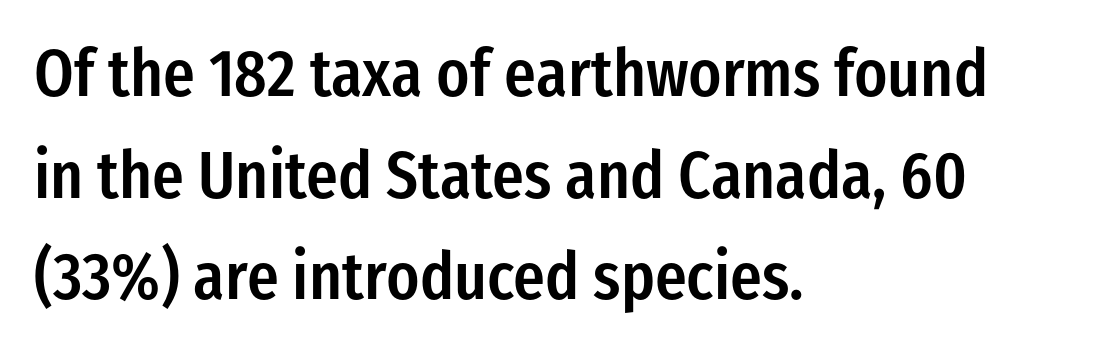
In terms of letterspacing, this is plain default setting. Letterform terminals end flat and unadorned throughout the passage. Students, this is semibold: more ink than regular, less than bold. A bare baseline throughout the passage. A roman cut, with each character standing at attention. In CSS terms this would be text-align: left.
